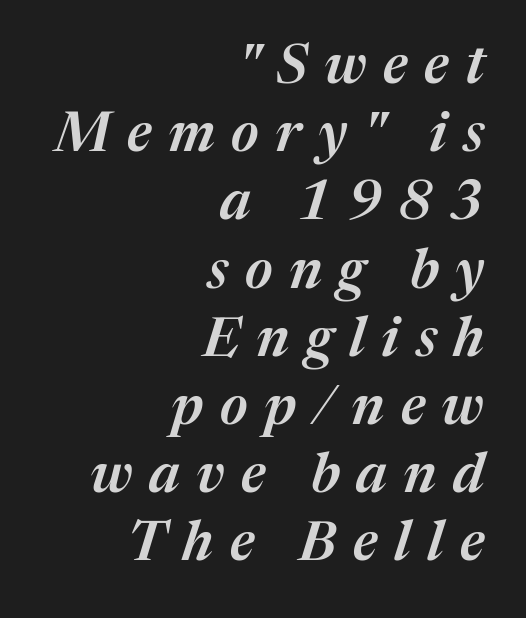
Q: Is the text bold? A: Semi-bold.
Q: Is the text italic (slanted)? A: Yes, it leans right by about 17 degrees.
Q: Is the text underlined? A: No.
Q: How is the paragraph aligned? A: Right-aligned.
Q: Is the spacing between letters normal or unusually wide? A: Unusually wide.
Q: Width (condensed, normal, or wide)? A: Normal.
Q: Stroke contrast? A: Medium.
Q: x-height? A: Medium.
Q: Monospaced? A: No.
